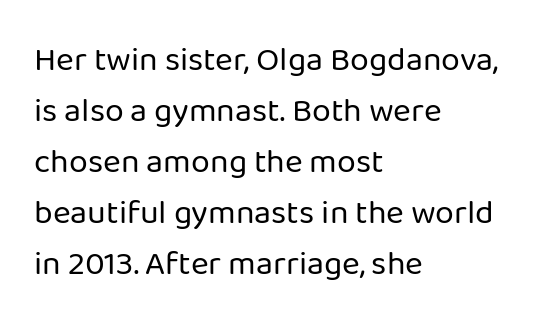
Grotesque or geometric, the face here clearly has no serifs. This is the regular roman posture of the typeface. The face used here is proportionally spaced, like ordinary book or web type. Inter-character spacing is left at the font's built-in metrics. Underlining? Definitely not there.
